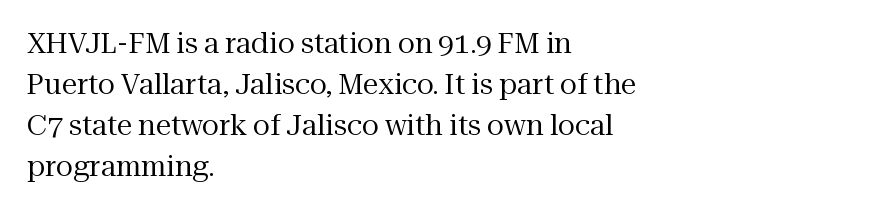
Q: Is the text bold? A: No.
Q: Is the text italic (slanted)? A: No, it is upright.
Q: Is the typeface a serif or a sans-serif typeface? A: Serif.
Q: Is the text underlined? A: No.
Q: How is the paragraph aligned? A: Left-aligned.
Q: Is the spacing between letters normal or unusually wide? A: Normal.
Q: Is the spacing between lines tight, normal or loose? A: Normal.
Q: Width (condensed, normal, or wide)? A: Normal.
Q: Stroke contrast? A: Medium.
Q: x-height? A: Medium.
Q: Monospaced? A: No.
